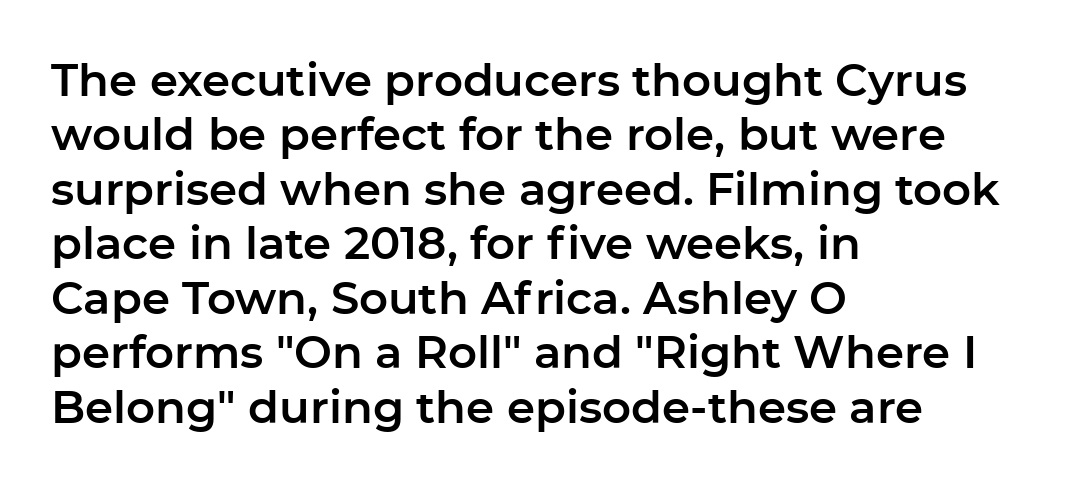
The image shows 45 px sans-serif type, upright; set left-aligned, line spacing 1.21x, normal letter spacing, not underlined; low stroke contrast and a medium x-height.
